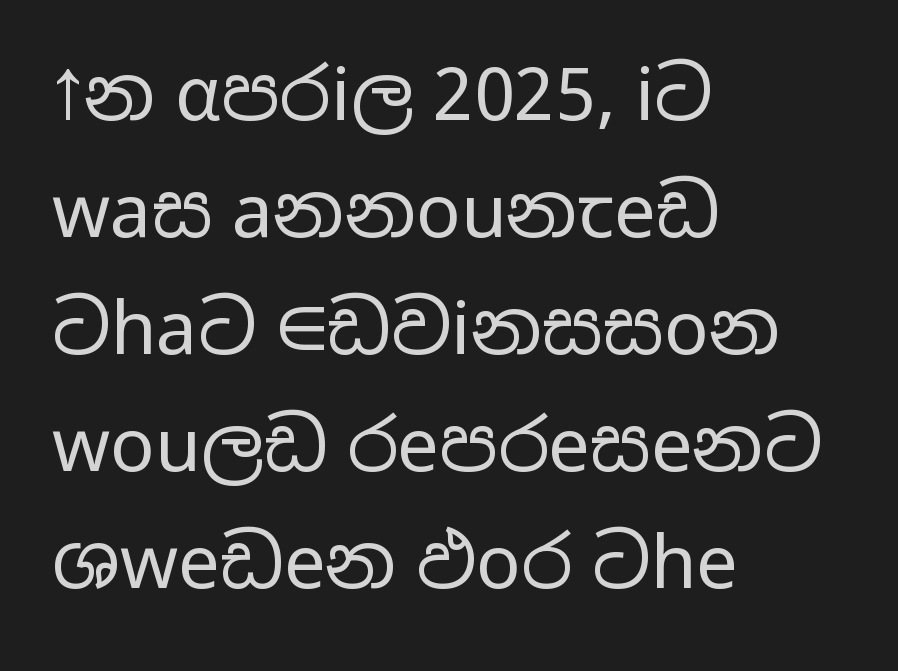
Check under the words: just untouched page. Horizontally, the lines are justified to the leading edge only. The letters carry no serifs — their stems end cleanly without finishing strokes. Words appear dense and cohesive because spacing is normal. Varying glyph widths throughout — classic text-font behaviour.
